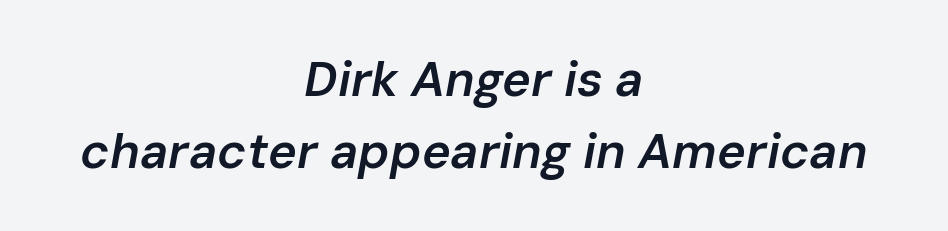
The image shows 49 px semibold type, italic (leaning right); set centered, normal line spacing (1.46x), normal letter spacing, not underlined; low stroke contrast and a medium x-height.
